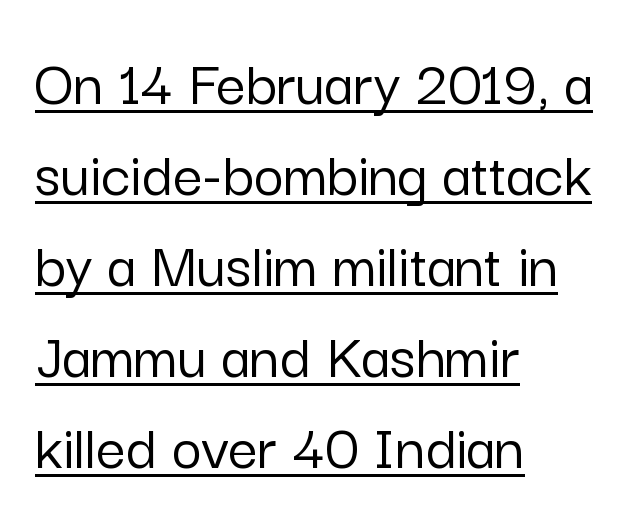
{"serif": "no", "italic": "no", "width": "normal", "stroke_contrast": "low", "x_height": "medium", "monospaced": "no", "underline": "yes", "align": "left", "line_spacing": "normal", "line_spacing_ratio": 1.4, "letter_spacing": "normal", "letter_spacing_em": 0.0, "glyph_px": 65}
